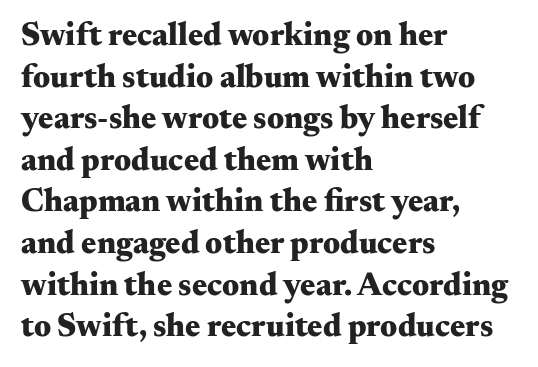
The image shows 32 px heavy, wide serif type, upright; set left-aligned, normal line spacing (1.3x), normal letter spacing, not underlined; medium stroke contrast and a small x-height.
